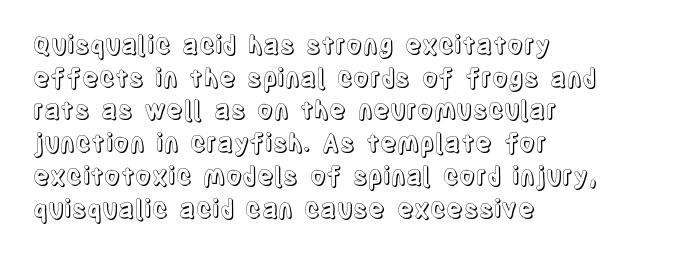
{"italic": "no", "underline": "no", "align": "left", "line_spacing": "normal", "line_spacing_ratio": 1.31, "letter_spacing": "normal", "letter_spacing_em": 0.0, "glyph_px": 25}
